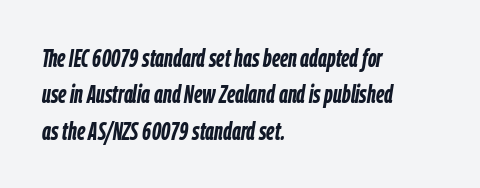
Q: Is the text bold? A: Yes.
Q: Is the text italic (slanted)? A: Yes, it leans right by about 9 degrees.
Q: Is the text underlined? A: No.
Q: How is the paragraph aligned? A: Left-aligned.
Q: Is the spacing between letters normal or unusually wide? A: Normal.
Q: Is the spacing between lines tight, normal or loose? A: Normal.
